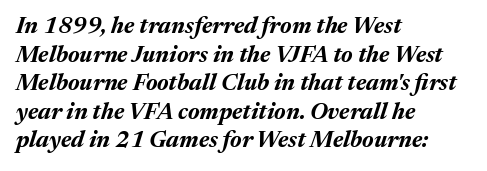
The typesetter chose a ragged-right arrangement here. Its strokes are broad and dark, the hallmark of bold type. Honestly, the letter spacing is just normal — you wouldn't notice it. Type without underlining. Rendered with sloped, italic letterforms.
